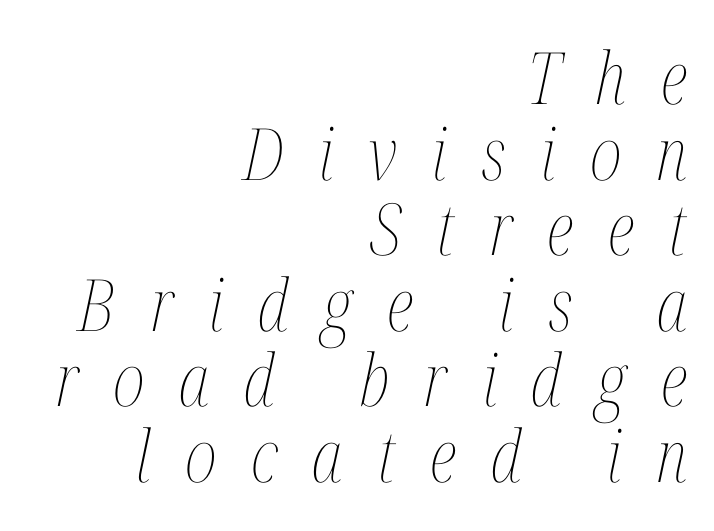
The image shows 72 px thin, condensed type, italic (leaning right); set right-aligned, tight line spacing (1.05x), unusually wide letter spacing (+0.48 em), not underlined; medium stroke contrast and a medium x-height.
